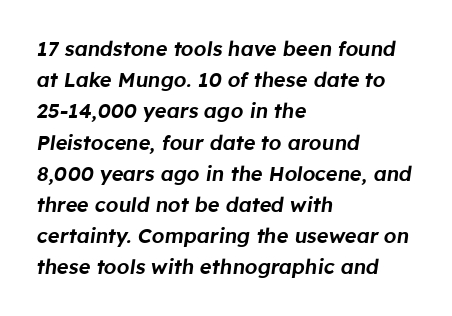
{"italic": "yes", "lean": "right", "slant_degrees": 8, "underline": "no", "align": "left", "line_spacing": "normal", "line_spacing_ratio": 1.56, "letter_spacing": "normal", "letter_spacing_em": 0.0, "glyph_px": 20}
